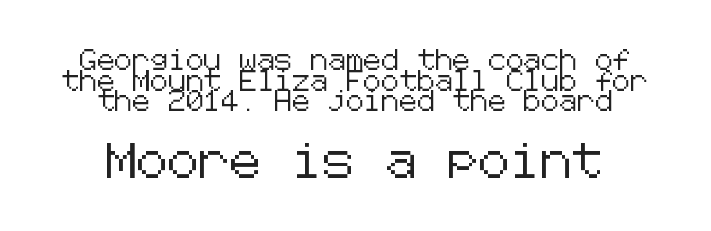
{"serif": "no", "italic": "no", "width": "normal", "stroke_contrast": "low", "x_height": "medium", "underline": "no", "align": "center", "line_spacing": "tight", "line_spacing_ratio": 1.03, "letter_spacing": "normal", "letter_spacing_em": 0.0, "larger_block": "second", "size_ratio": 1.75, "glyph_px": 35}
